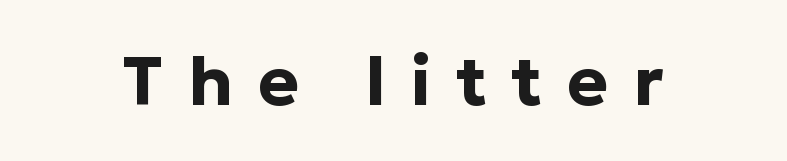
{"serif": "no", "italic": "no", "bold": "yes", "weight": "bold", "width": "normal", "stroke_contrast": "low", "x_height": "medium", "monospaced": "no", "underline": "no", "letter_spacing": "wide", "letter_spacing_em": 0.36, "glyph_px": 69}
